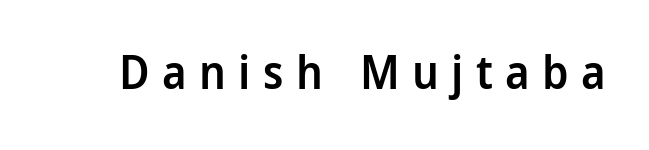
{"serif": "no", "italic": "no", "bold": "semi", "weight": "semibold", "width": "condensed", "stroke_contrast": "low", "x_height": "large", "monospaced": "no", "underline": "no", "letter_spacing": "wide", "letter_spacing_em": 0.27, "glyph_px": 46}
